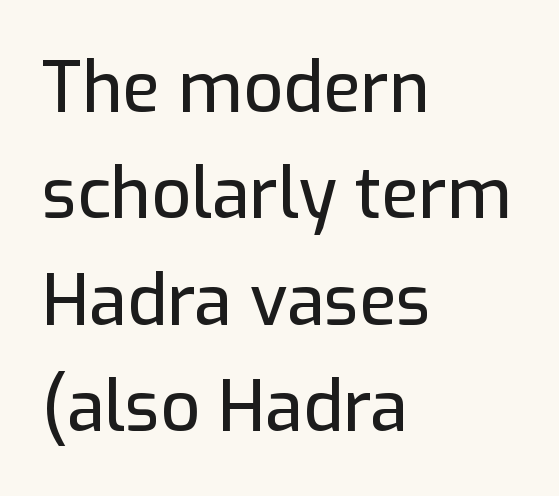
The image shows 69 px sans-serif type, upright; set left-aligned, normal line spacing (1.54x), normal letter spacing, not underlined; low stroke contrast and a medium x-height.
